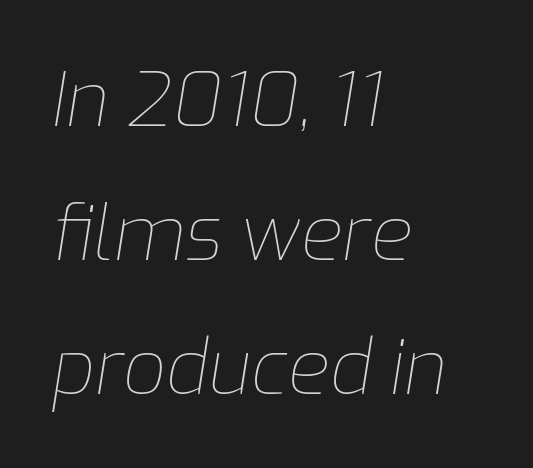
{"italic": "yes", "lean": "right", "slant_degrees": 9, "bold": "no", "weight": "thin", "width": "normal", "stroke_contrast": "low", "x_height": "medium", "monospaced": "no", "underline": "no", "align": "left", "line_spacing_ratio": 1.76, "letter_spacing": "normal", "letter_spacing_em": 0.0, "glyph_px": 76}
